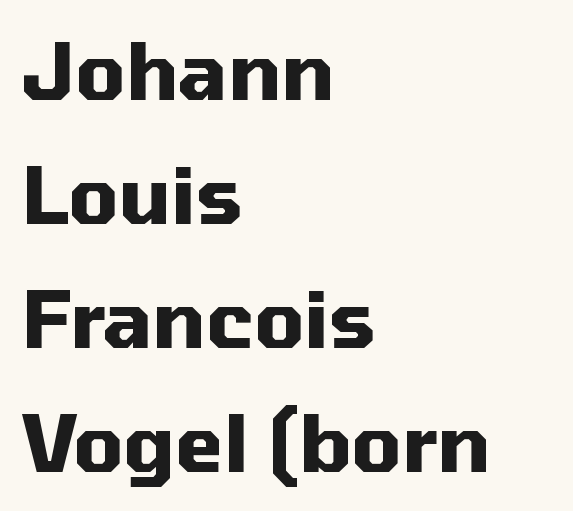
Q: Is the text bold? A: Yes.
Q: Is the text italic (slanted)? A: No, it is upright.
Q: Is the typeface a serif or a sans-serif typeface? A: Sans-serif.
Q: Is the text underlined? A: No.
Q: How is the paragraph aligned? A: Left-aligned.
Q: Is the spacing between letters normal or unusually wide? A: Normal.
Q: Is the spacing between lines tight, normal or loose? A: Normal.
Q: Width (condensed, normal, or wide)? A: Normal.
Q: Stroke contrast? A: Medium.
Q: x-height? A: Medium.
Q: Monospaced? A: No.
